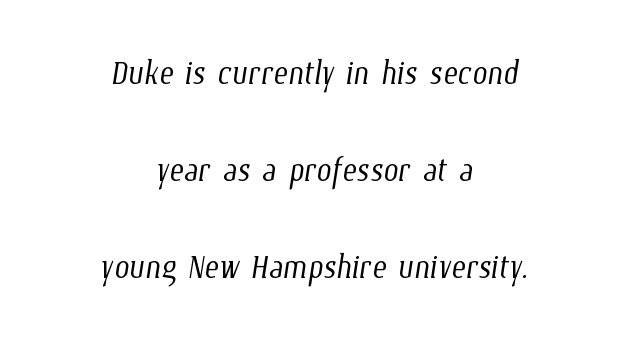
Q: Is the text bold? A: No.
Q: Is the text underlined? A: No.
Q: How is the paragraph aligned? A: Centered.
Q: Is the spacing between letters normal or unusually wide? A: Normal.
Q: Is the spacing between lines tight, normal or loose? A: Loose.
Q: Width (condensed, normal, or wide)? A: Condensed.
Q: Stroke contrast? A: Low.
Q: x-height? A: Medium.
Q: Monospaced? A: No.
